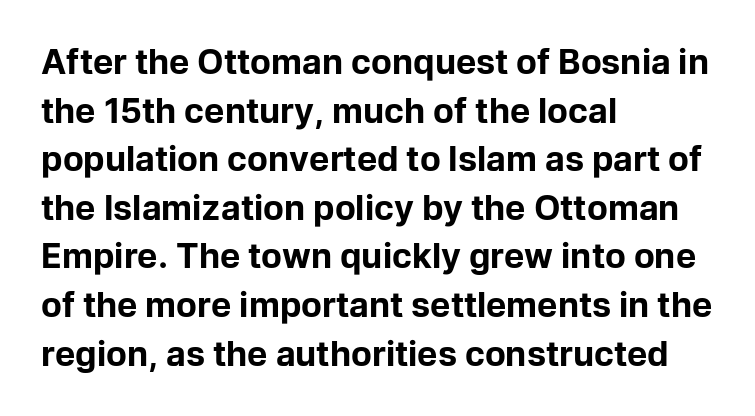
{"serif": "no", "italic": "no", "bold": "yes", "weight": "bold", "width": "normal", "stroke_contrast": "low", "x_height": "medium", "monospaced": "no", "underline": "no", "align": "left", "line_spacing": "normal", "line_spacing_ratio": 1.43, "letter_spacing": "normal", "letter_spacing_em": 0.0, "glyph_px": 34}
